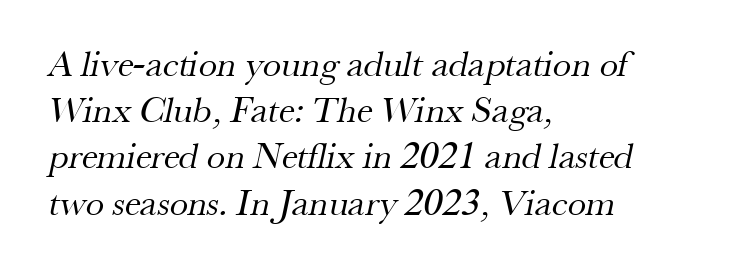
The image shows 37 px regular-weight serif type; set left-aligned, normal line spacing (1.25x), normal letter spacing, not underlined; medium stroke contrast and a small x-height.
